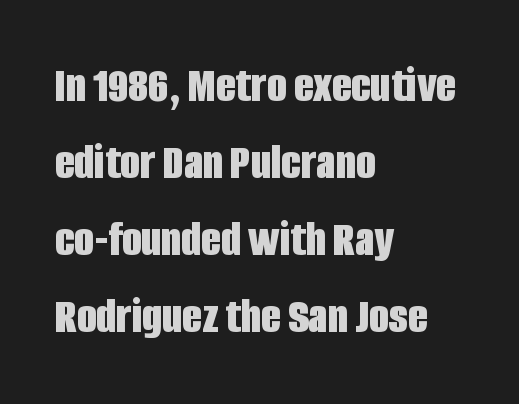
Type without underlining. Honestly, the row spacing looks completely unremarkable. Standard letterfit; no display-style spreading of the glyphs. Nope, no serifs anywhere on these letters.
